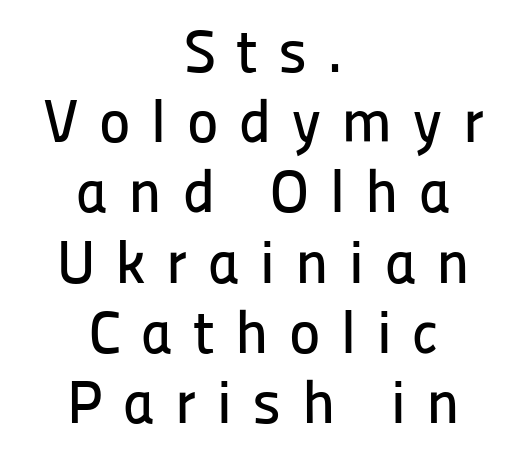
The image shows 60 px sans-serif type, upright; set centered, line spacing 1.17x, unusually wide letter spacing (+0.34 em), not underlined; low stroke contrast and a medium x-height.
